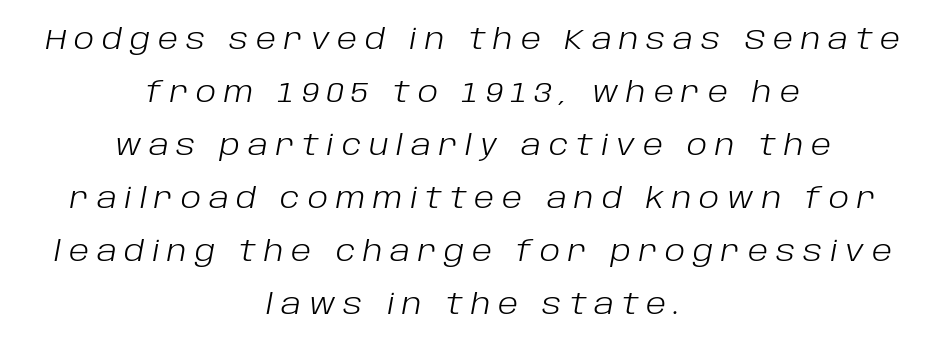
Letters rest on an invisible, unmarked baseline. Is the block centered? Yes — each line is placed symmetrically about the middle. You can tell it's italic because the verticals aren't actually vertical. Here the designer chose a conventional face with non-uniform glyph widths. Tracking value appears strongly positive — letters spread wide.
